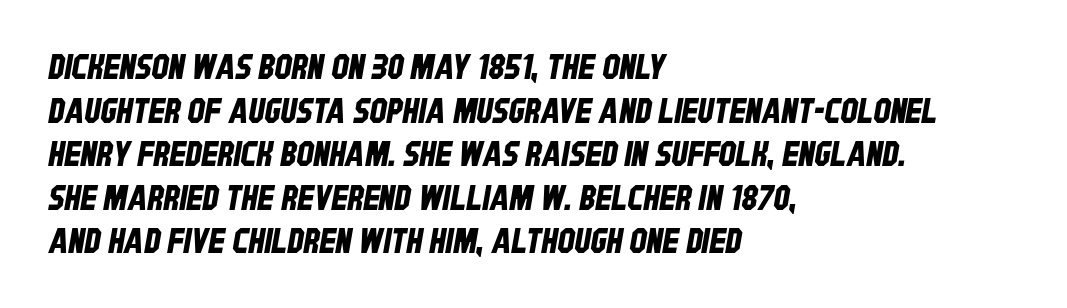
A student would call this left alignment; a typographer would say flush left, rag right. The designer left line spacing at the default. Regarding serifs, this sample does without them. Plain, unruled lines of type.
